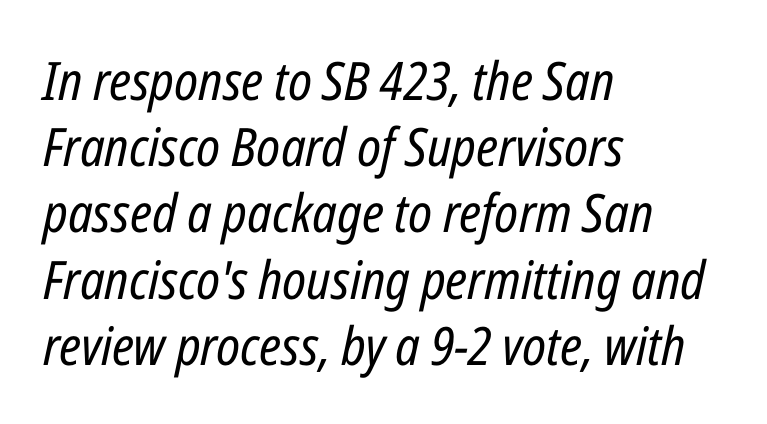
The gaps between neighbouring characters are ordinary and unremarkable. A classic flush-left, rag-right setting is used for this passage. This sample uses an oblique cut, with every glyph tilted off the vertical. The face used here is proportionally spaced, like ordinary book or web type. The vertical gap from one line to the next is medium.
